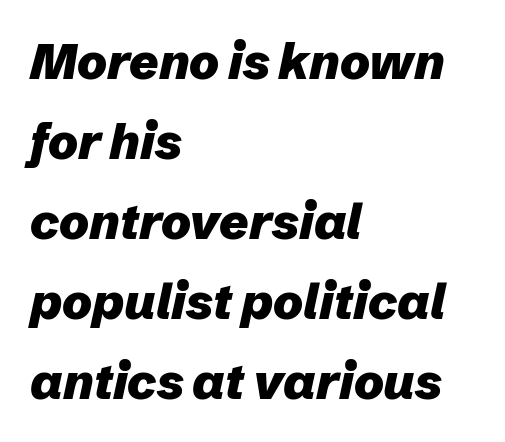
The letters advance in unequal steps, a hallmark of proportional type. Bare-footed words on every line. This sample is left-justified, so line endings fall wherever the words run out. The space between consecutive lines is moderate. These lines carry a lot of weight — the face is fully bold. Every character sits at an angle, as italics do.
